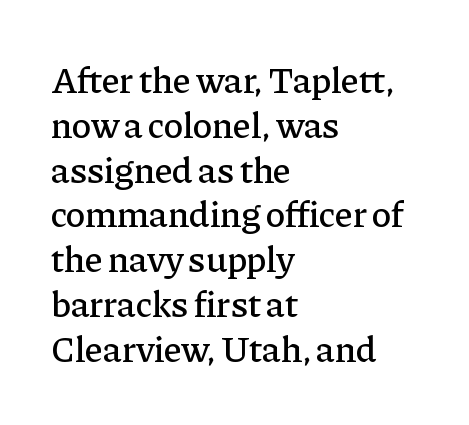
The image shows 37 px serif type, upright; set left-aligned, line spacing 1.21x, normal letter spacing, not underlined; low stroke contrast and a medium x-height.
